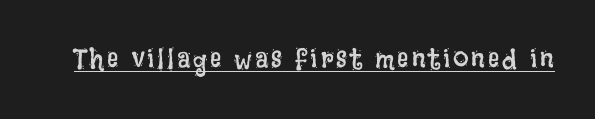
Q: Is the text bold? A: No.
Q: Is the text italic (slanted)? A: No, it is upright.
Q: Is the text underlined? A: Yes.
Q: Width (condensed, normal, or wide)? A: Condensed.
Q: Stroke contrast? A: Low.
Q: x-height? A: Large.
Q: Monospaced? A: No.
